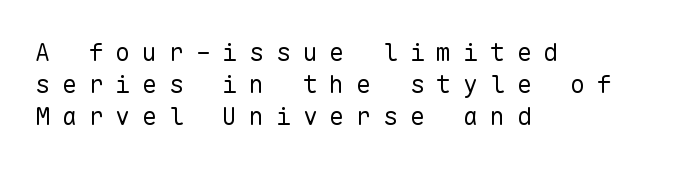
Every character sits straight up, as roman type does. Tracking value appears strongly positive — letters spread wide. These lines are set flush left with a ragged right edge. The rows are spaced the way most documents space them. Letters have the restrained weight of plain body copy at most. Bare-footed words on every line.
